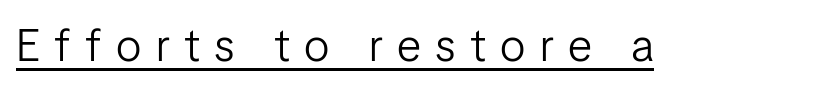
Notice how a bar underscores the lettering throughout. It's the straight-up-and-down kind of type. Stroke terminals: plain, sans-serif. The font is comparable to plain body text, perhaps lighter.
